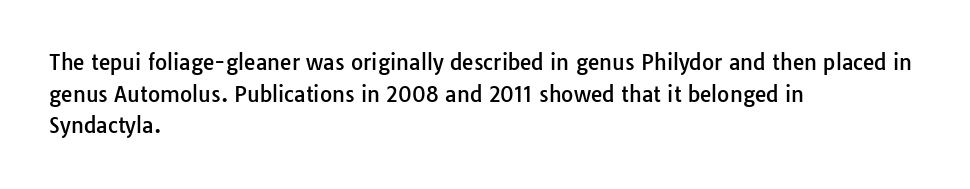
{"italic": "no", "underline": "no", "align": "left", "line_spacing": "normal", "line_spacing_ratio": 1.51, "letter_spacing": "normal", "letter_spacing_em": 0.0, "glyph_px": 21}
